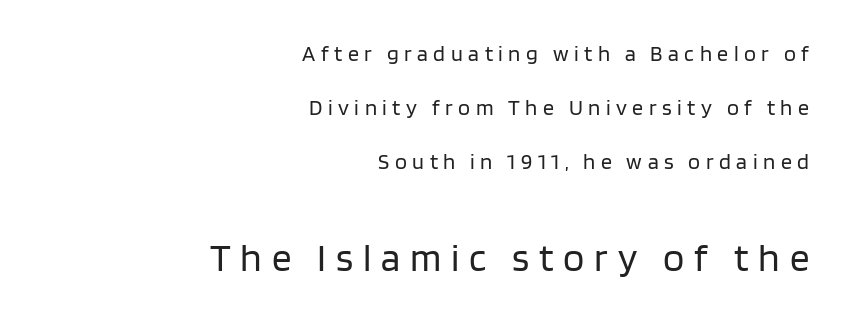
Q: Is the text bold? A: No.
Q: Is the text italic (slanted)? A: No, it is upright.
Q: Is the typeface a serif or a sans-serif typeface? A: Sans-serif.
Q: Is the text underlined? A: No.
Q: How is the paragraph aligned? A: Right-aligned.
Q: Is the spacing between letters normal or unusually wide? A: Unusually wide.
Q: Is the spacing between lines tight, normal or loose? A: Loose.
Q: Which block of text is set in a larger size, the first (top) or the second (bottom)? A: The second (bottom) one.
Q: Width (condensed, normal, or wide)? A: Normal.
Q: Stroke contrast? A: Low.
Q: x-height? A: Large.
Q: Monospaced? A: No.
